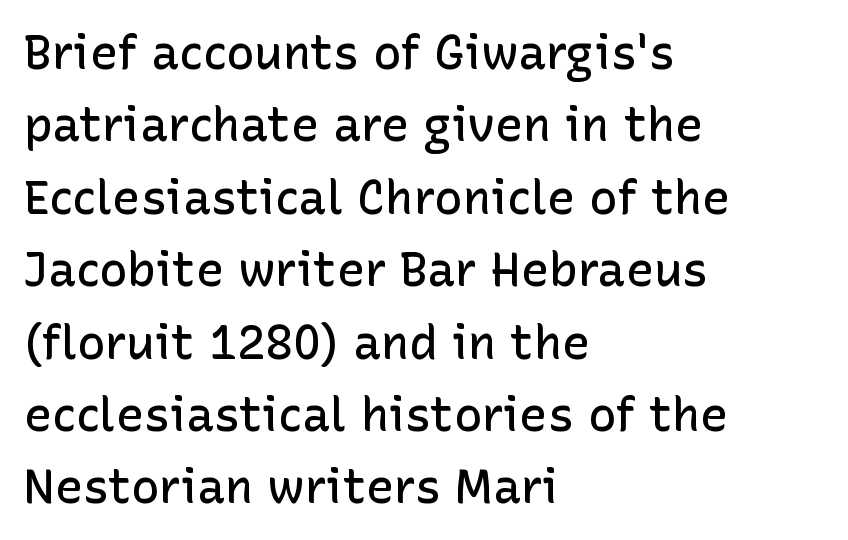
The image shows 47 px semibold sans-serif type, upright; set left-aligned, normal line spacing (1.54x), normal letter spacing, not underlined; low stroke contrast and a medium x-height.
